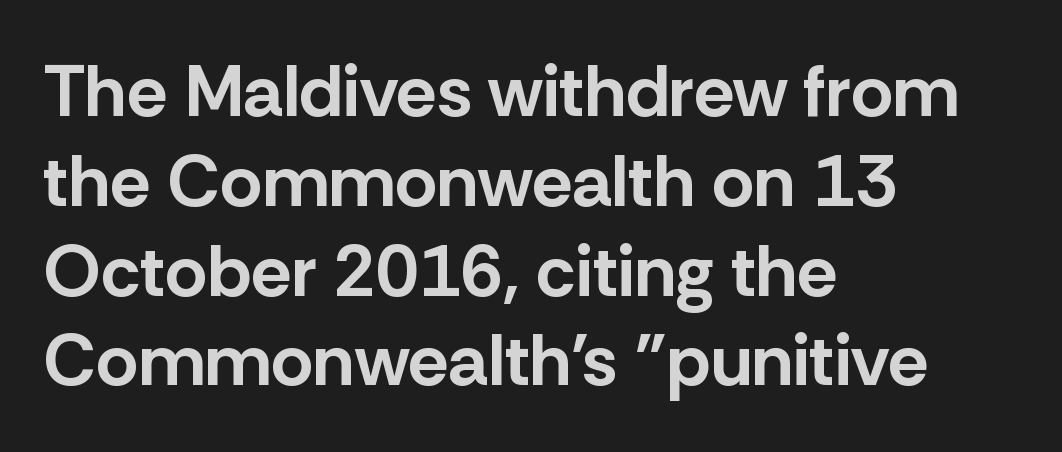
{"serif": "no", "italic": "no", "bold": "yes", "weight": "bold", "width": "normal", "stroke_contrast": "low", "x_height": "medium", "monospaced": "no", "underline": "no", "align": "left", "line_spacing_ratio": 1.23, "letter_spacing": "normal", "letter_spacing_em": 0.0, "glyph_px": 73}
